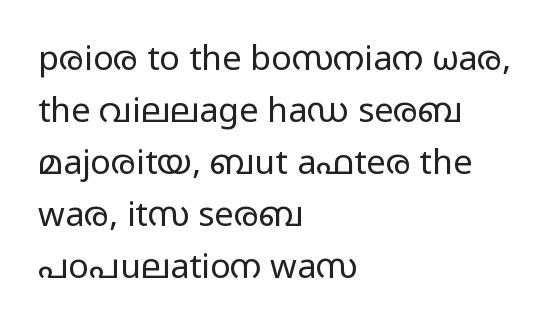
The image shows 34 px regular-weight, wide sans-serif type, upright; set left-aligned, normal line spacing (1.53x), normal letter spacing, not underlined; low stroke contrast and a medium x-height.
